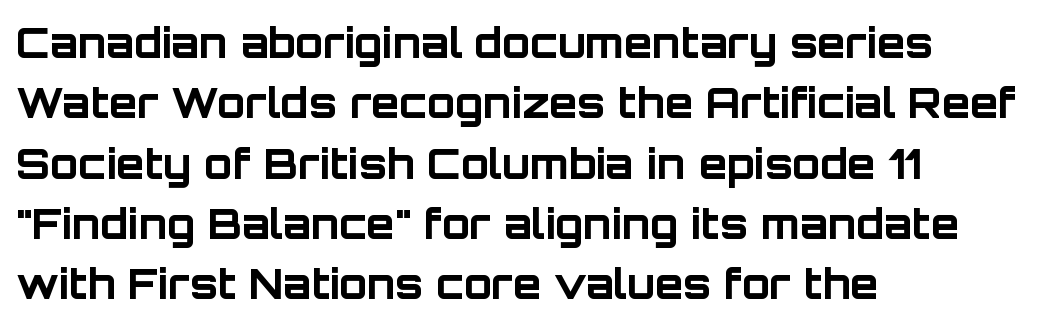
{"serif": "no", "italic": "no", "bold": "yes", "weight": "bold", "width": "normal", "stroke_contrast": "low", "x_height": "large", "monospaced": "no", "underline": "no", "align": "left", "line_spacing": "normal", "line_spacing_ratio": 1.47, "letter_spacing": "normal", "letter_spacing_em": 0.0, "glyph_px": 41}
